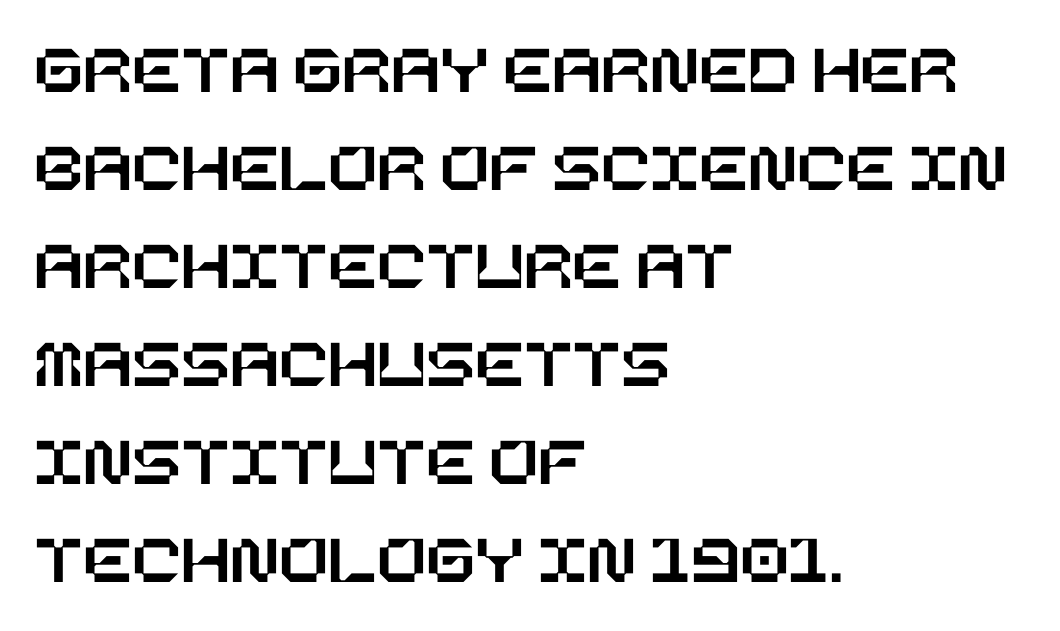
Rule under the text: the space is simply empty. This sample uses an upright cut, with every glyph sitting square on the baseline. In terms of letterspacing, this is plain default setting. Horizontal alignment here is leftward, the default for most running prose.
